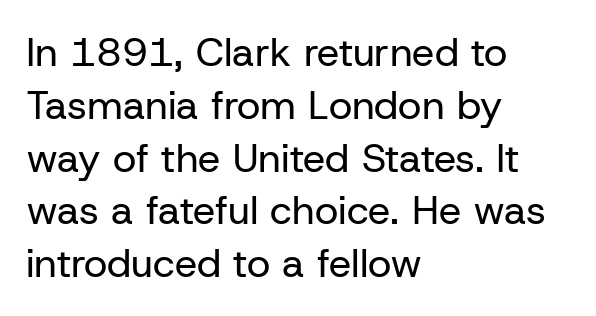
Q: Is the text bold? A: No.
Q: Is the text italic (slanted)? A: No, it is upright.
Q: Is the typeface a serif or a sans-serif typeface? A: Sans-serif.
Q: Is the text underlined? A: No.
Q: How is the paragraph aligned? A: Left-aligned.
Q: Is the spacing between letters normal or unusually wide? A: Normal.
Q: Is the spacing between lines tight, normal or loose? A: Normal.
Q: Width (condensed, normal, or wide)? A: Normal.
Q: Stroke contrast? A: Low.
Q: x-height? A: Medium.
Q: Monospaced? A: No.
